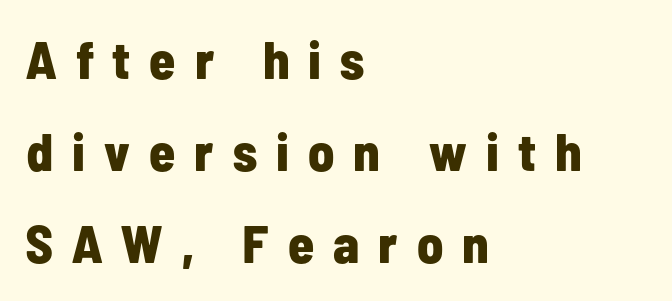
{"serif": "no", "italic": "no", "bold": "yes", "weight": "bold", "width": "condensed", "stroke_contrast": "low", "x_height": "medium", "monospaced": "no", "underline": "no", "align": "left", "line_spacing_ratio": 1.74, "letter_spacing": "wide", "letter_spacing_em": 0.36, "glyph_px": 53}
